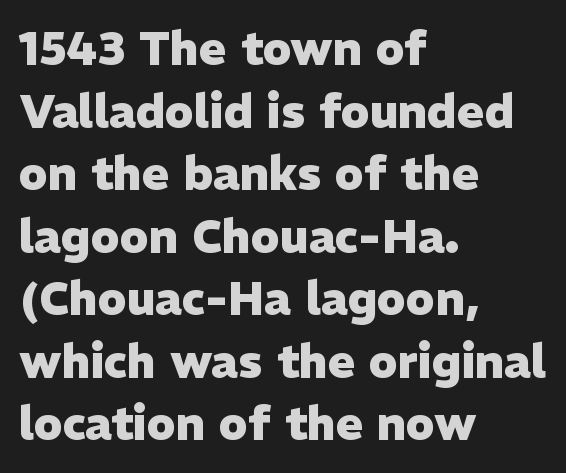
{"serif": "no", "italic": "no", "bold": "yes", "weight": "heavy", "width": "normal", "stroke_contrast": "low", "x_height": "medium", "monospaced": "no", "underline": "no", "align": "left", "line_spacing": "normal", "line_spacing_ratio": 1.36, "letter_spacing": "normal", "letter_spacing_em": 0.0, "glyph_px": 46}
